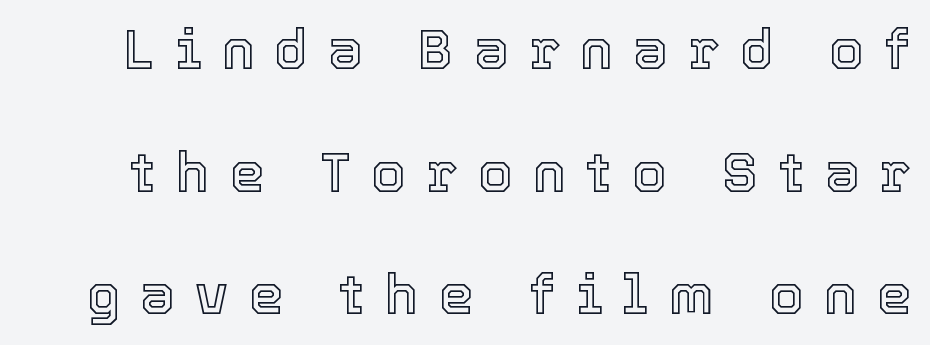
Q: Is the text italic (slanted)? A: No, it is upright.
Q: Is the text underlined? A: No.
Q: Is the spacing between letters normal or unusually wide? A: Unusually wide.
Q: Is the spacing between lines tight, normal or loose? A: Loose.
Q: Width (condensed, normal, or wide)? A: Normal.
Q: x-height? A: Medium.
Q: Monospaced? A: No.
